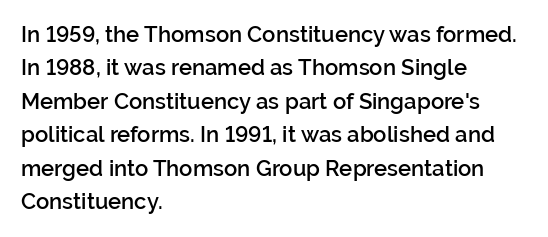
Q: Is the text bold? A: Semi-bold.
Q: Is the text italic (slanted)? A: No, it is upright.
Q: Is the text underlined? A: No.
Q: How is the paragraph aligned? A: Left-aligned.
Q: Is the spacing between letters normal or unusually wide? A: Normal.
Q: Is the spacing between lines tight, normal or loose? A: Normal.
